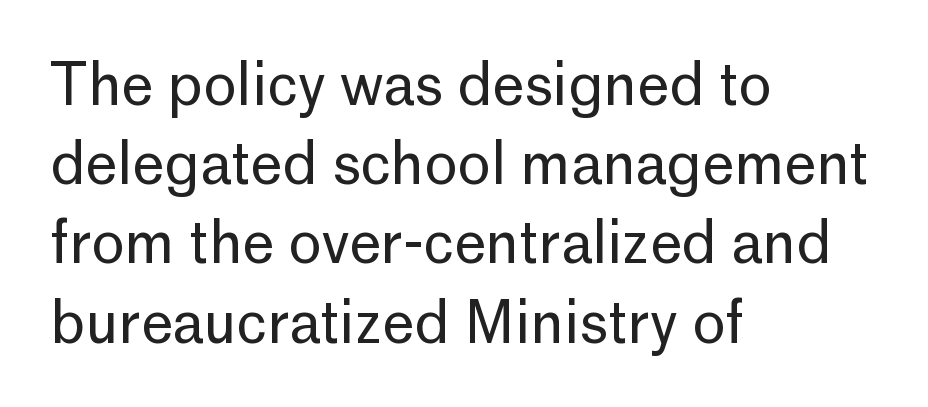
The image shows 57 px regular-weight sans-serif type, upright; set left-aligned, normal line spacing (1.39x), normal letter spacing, not underlined; low stroke contrast and a medium x-height.
